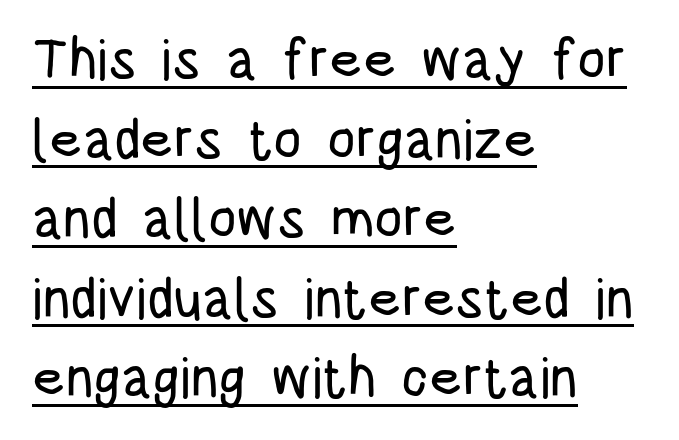
The image shows 56 px condensed sans-serif type, upright; set left-aligned, normal line spacing (1.42x), normal letter spacing, underlined; low stroke contrast and a large x-height.
